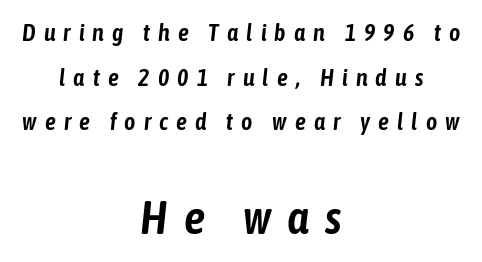
The image shows 47 px condensed type, italic (leaning right); set centered, line spacing 1.86x, unusually wide letter spacing (+0.34 em), not underlined; the second (bottom) block is 1.96x larger; low stroke contrast and a medium x-height.
